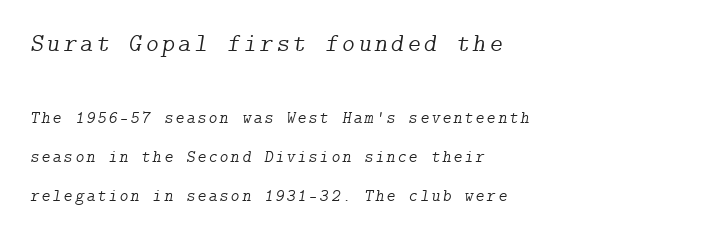
{"italic": "yes", "lean": "right", "slant_degrees": 9, "bold": "no", "underline": "no", "align": "left", "line_spacing": "loose", "line_spacing_ratio": 2.31, "larger_block": "first", "size_ratio": 1.47, "glyph_px": 25}
